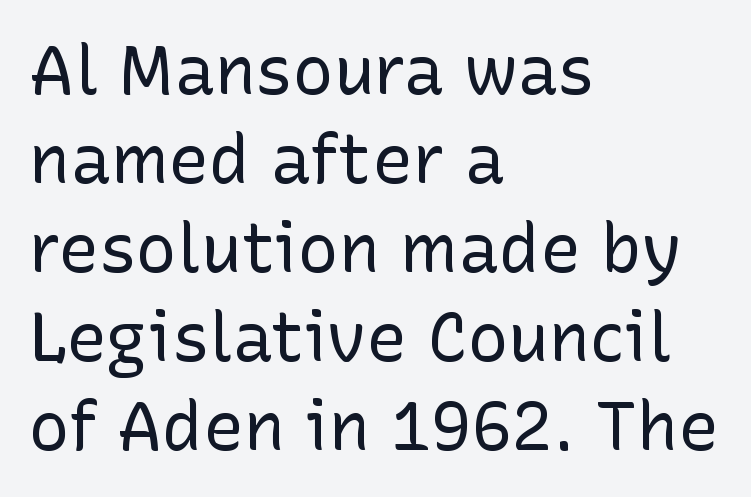
{"serif": "no", "italic": "no", "bold": "no", "weight": "regular", "width": "normal", "stroke_contrast": "low", "x_height": "medium", "monospaced": "no", "underline": "no", "align": "left", "line_spacing": "normal", "line_spacing_ratio": 1.31, "letter_spacing": "normal", "letter_spacing_em": 0.0, "glyph_px": 68}
